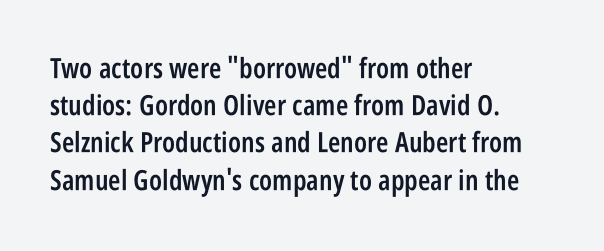
The image shows 28 px semibold, condensed sans-serif type, upright; set left-aligned, normal line spacing (1.33x), normal letter spacing, not underlined; low stroke contrast and a large x-height.
